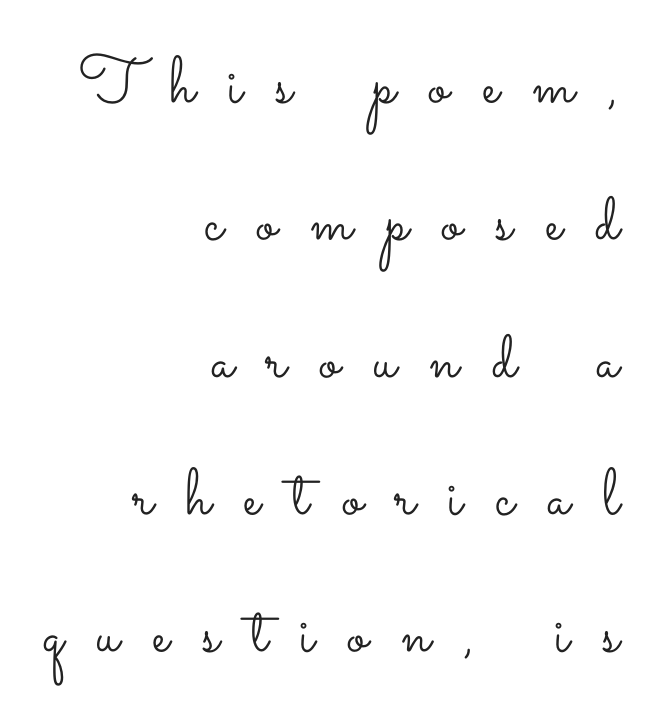
{"bold": "no", "weight": "light", "width": "wide", "stroke_contrast": "low", "x_height": "small", "monospaced": "no", "underline": "no", "align": "right", "line_spacing": "loose", "line_spacing_ratio": 2.08, "letter_spacing": "wide", "letter_spacing_em": 0.5, "glyph_px": 66}
